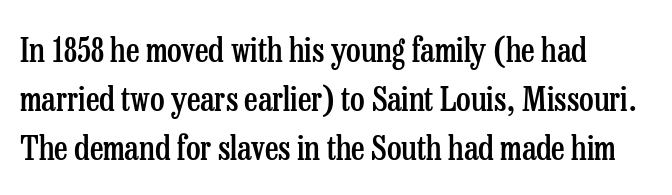
Style check: upright. Think of a printed novel: that variable character pitch is what you see here. How are the letters spaced? Ordinarily, with no added tracking. Each new line begins a customary step beneath the previous one.
